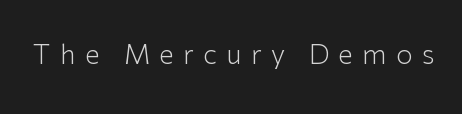
Q: Is the text bold? A: No.
Q: Is the text italic (slanted)? A: No, it is upright.
Q: Is the text underlined? A: No.
Q: Is the spacing between letters normal or unusually wide? A: Unusually wide.
